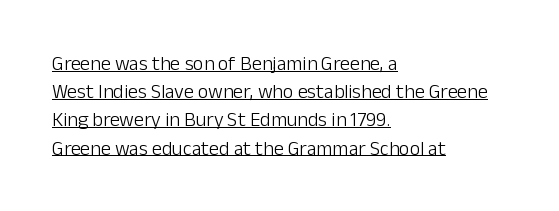
{"italic": "no", "bold": "no", "underline": "yes", "align": "left", "line_spacing": "normal", "line_spacing_ratio": 1.41, "letter_spacing": "normal", "letter_spacing_em": 0.0, "glyph_px": 20}
